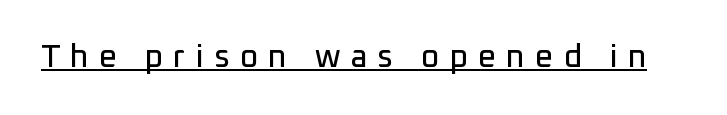
Upright lettering throughout. This sample has the flowing, uneven cadence of proportional lettering. These lines have a slow, spaced-out rhythm from letter to letter. What kind of face is this? One without serifs — a sans.
